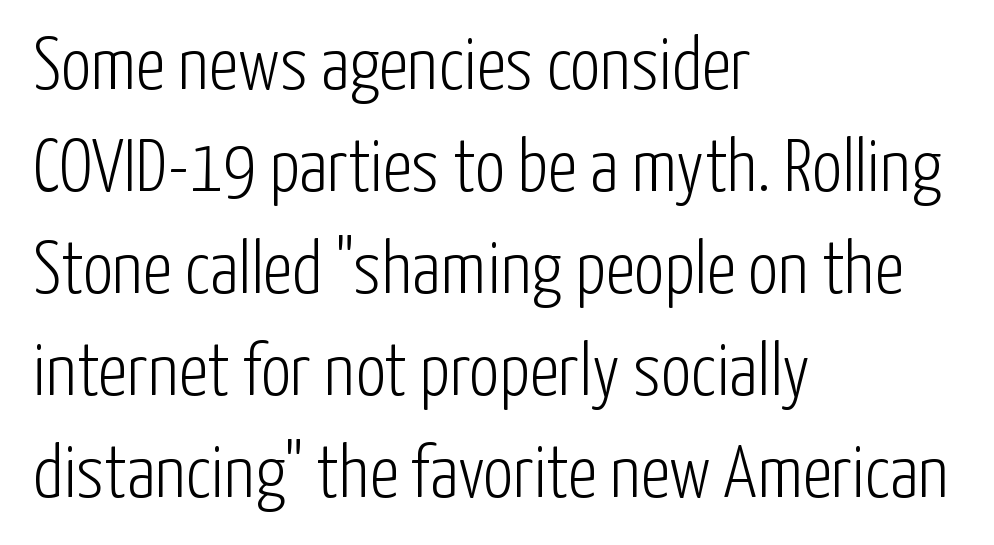
{"serif": "no", "italic": "no", "bold": "no", "weight": "light", "width": "condensed", "stroke_contrast": "low", "x_height": "medium", "monospaced": "no", "underline": "no", "align": "left", "line_spacing": "normal", "line_spacing_ratio": 1.36, "letter_spacing": "normal", "letter_spacing_em": 0.0, "glyph_px": 75}
